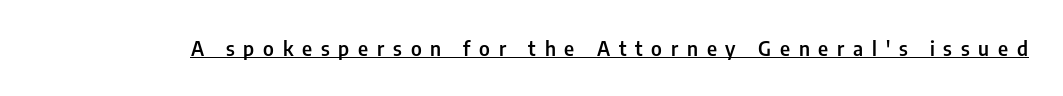
Q: Is the text bold? A: Semi-bold.
Q: Is the text italic (slanted)? A: No, it is upright.
Q: Is the text underlined? A: Yes.
Q: Is the spacing between letters normal or unusually wide? A: Unusually wide.
